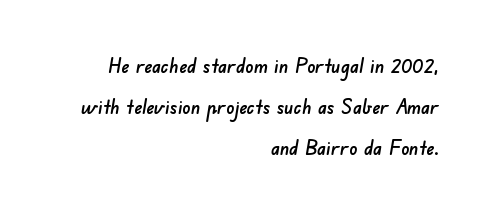
Q: Is the text underlined? A: No.
Q: How is the paragraph aligned? A: Right-aligned.
Q: Is the spacing between letters normal or unusually wide? A: Normal.
Q: Is the spacing between lines tight, normal or loose? A: Loose.
